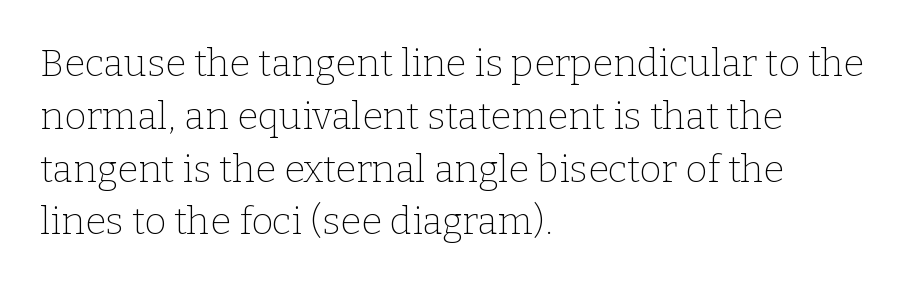
The image shows 38 px thin serif type, upright; set left-aligned, normal line spacing (1.39x), normal letter spacing, not underlined; low stroke contrast and a medium x-height.
